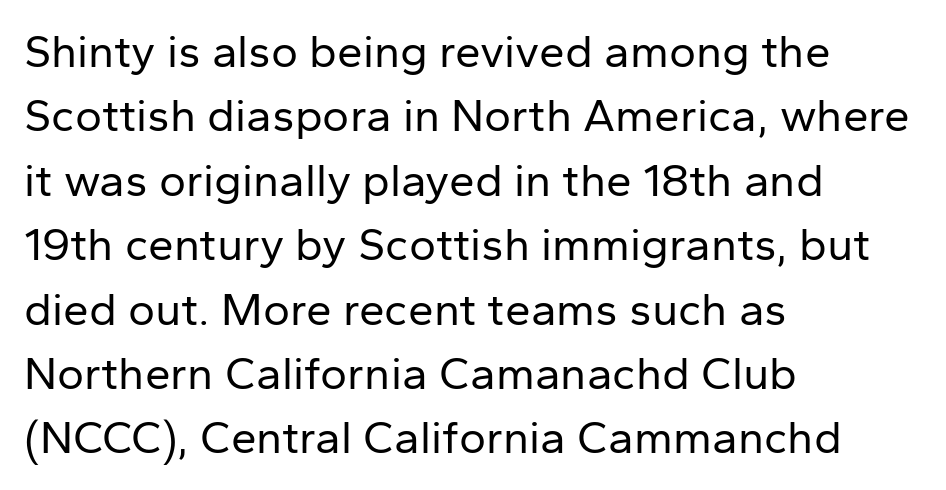
{"serif": "no", "italic": "no", "bold": "no", "weight": "regular", "width": "normal", "stroke_contrast": "low", "x_height": "medium", "monospaced": "no", "underline": "no", "align": "left", "line_spacing": "normal", "line_spacing_ratio": 1.4, "letter_spacing": "normal", "letter_spacing_em": 0.0, "glyph_px": 46}
